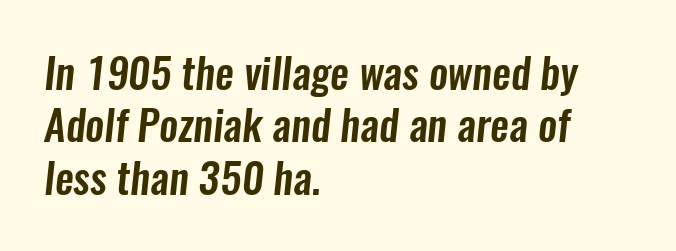
Q: Is the typeface a serif or a sans-serif typeface? A: Sans-serif.
Q: Is the text underlined? A: No.
Q: How is the paragraph aligned? A: Left-aligned.
Q: Is the spacing between letters normal or unusually wide? A: Normal.
Q: Is the spacing between lines tight, normal or loose? A: Normal.
Q: Width (condensed, normal, or wide)? A: Condensed.
Q: Stroke contrast? A: Low.
Q: x-height? A: Medium.
Q: Monospaced? A: No.
